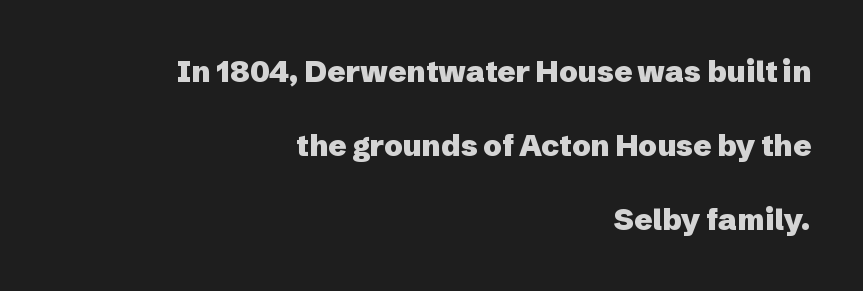
Q: Is the text bold? A: Yes.
Q: Is the text italic (slanted)? A: No, it is upright.
Q: Is the typeface a serif or a sans-serif typeface? A: Sans-serif.
Q: Is the text underlined? A: No.
Q: How is the paragraph aligned? A: Right-aligned.
Q: Is the spacing between letters normal or unusually wide? A: Normal.
Q: Is the spacing between lines tight, normal or loose? A: Loose.
Q: Width (condensed, normal, or wide)? A: Normal.
Q: Stroke contrast? A: Low.
Q: x-height? A: Medium.
Q: Monospaced? A: No.
